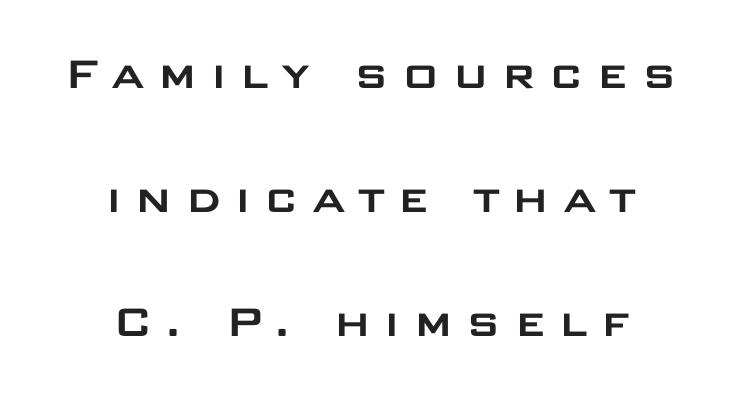
Q: Is the text italic (slanted)? A: No, it is upright.
Q: Is the typeface a serif or a sans-serif typeface? A: Sans-serif.
Q: Is the text underlined? A: No.
Q: How is the paragraph aligned? A: Centered.
Q: Is the spacing between letters normal or unusually wide? A: Unusually wide.
Q: Is the spacing between lines tight, normal or loose? A: Loose.
Q: Width (condensed, normal, or wide)? A: Wide.
Q: Stroke contrast? A: Low.
Q: x-height? A: Large.
Q: Monospaced? A: No.
